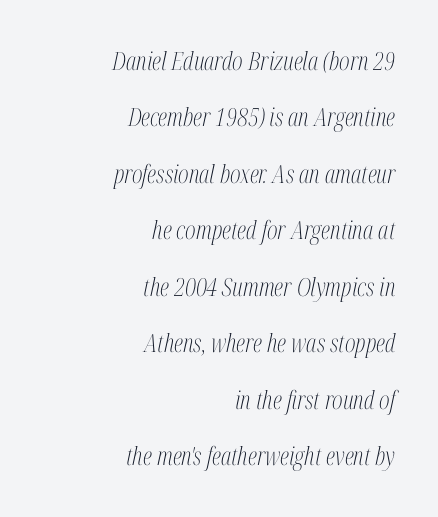
{"italic": "yes", "lean": "right", "slant_degrees": 12, "bold": "no", "underline": "no", "align": "right", "line_spacing": "loose", "line_spacing_ratio": 2.26, "letter_spacing": "normal", "letter_spacing_em": 0.0, "glyph_px": 25}
